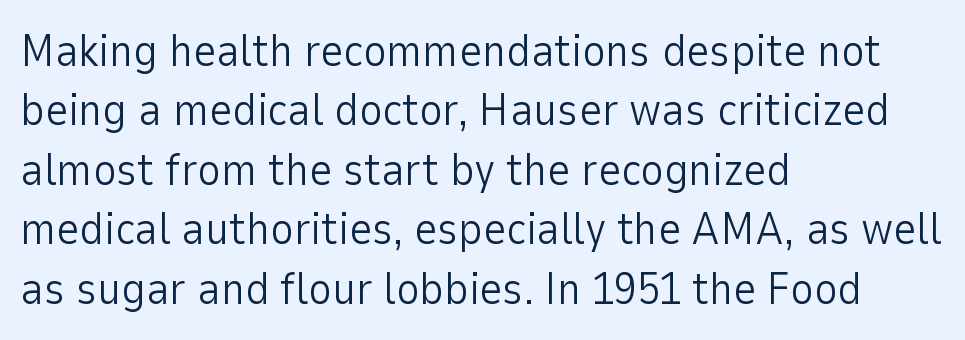
Q: Is the text bold? A: No.
Q: Is the text italic (slanted)? A: No, it is upright.
Q: Is the typeface a serif or a sans-serif typeface? A: Sans-serif.
Q: Is the text underlined? A: No.
Q: How is the paragraph aligned? A: Left-aligned.
Q: Is the spacing between letters normal or unusually wide? A: Normal.
Q: Is the spacing between lines tight, normal or loose? A: Normal.
Q: Width (condensed, normal, or wide)? A: Normal.
Q: Stroke contrast? A: Low.
Q: x-height? A: Medium.
Q: Monospaced? A: No.
